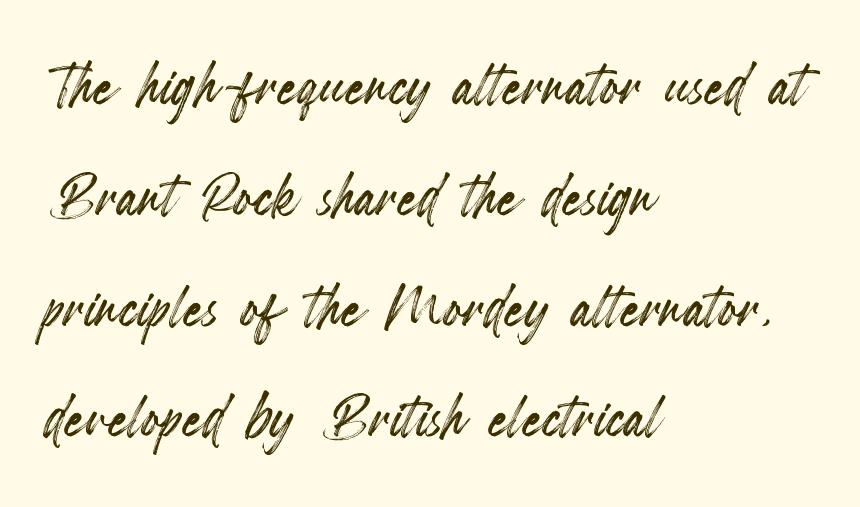
{"width": "condensed", "x_height": "small", "monospaced": "no", "underline": "no", "align": "left", "line_spacing": "normal", "line_spacing_ratio": 1.42, "letter_spacing": "normal", "letter_spacing_em": 0.0, "glyph_px": 78}
